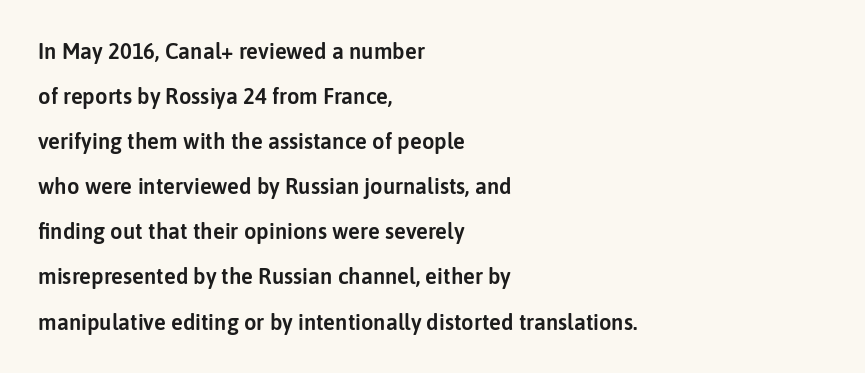
Q: Is the text italic (slanted)? A: No, it is upright.
Q: Is the text underlined? A: No.
Q: How is the paragraph aligned? A: Left-aligned.
Q: Is the spacing between letters normal or unusually wide? A: Normal.
Q: Is the spacing between lines tight, normal or loose? A: Loose.
